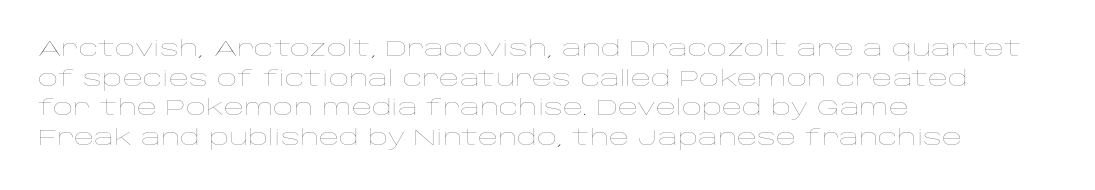
{"italic": "no", "bold": "no", "underline": "no", "align": "left", "line_spacing": "normal", "line_spacing_ratio": 1.35, "letter_spacing": "normal", "letter_spacing_em": 0.0, "glyph_px": 22}
